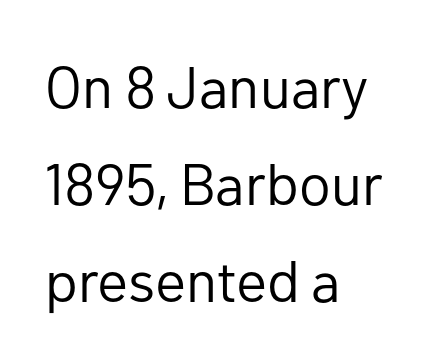
Regarding leading, the lines here are spaced in the standard way. Quick note: underline off. Upright lettering throughout. Left-aligned paragraph, ragged on the right. The characters are drawn with everyday or finer stroke widths.
